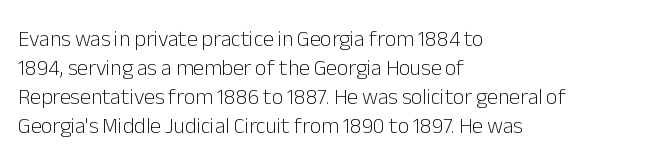
The image shows 22 px text type, upright; set left-aligned, normal line spacing (1.32x), normal letter spacing, not underlined.
